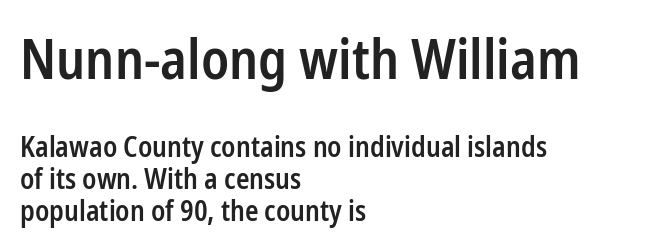
The initial chunk of copy outweighs the following chunk in type size. The rendering uses a small line-height, squeezing the rows. Short note: letters normally spaced. Observe the absence of serifs on each vertical stroke in this sample. The words here are not underlined.
